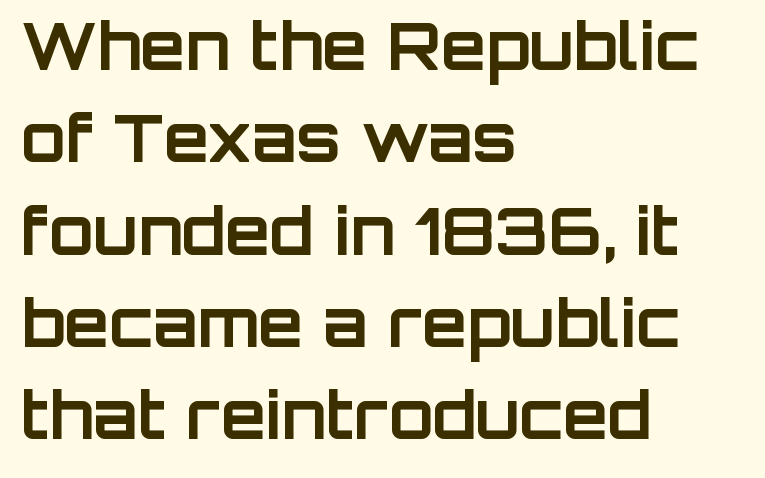
Q: Is the text bold? A: Yes.
Q: Is the text italic (slanted)? A: No, it is upright.
Q: Is the typeface a serif or a sans-serif typeface? A: Sans-serif.
Q: Is the text underlined? A: No.
Q: How is the paragraph aligned? A: Left-aligned.
Q: Is the spacing between letters normal or unusually wide? A: Normal.
Q: Is the spacing between lines tight, normal or loose? A: Normal.
Q: Width (condensed, normal, or wide)? A: Normal.
Q: Stroke contrast? A: Low.
Q: x-height? A: Large.
Q: Monospaced? A: No.
